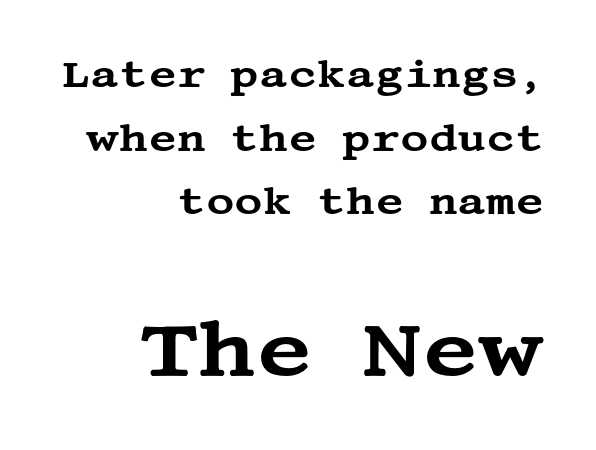
Q: Is the text italic (slanted)? A: No, it is upright.
Q: Is the typeface a serif or a sans-serif typeface? A: Serif.
Q: Is the text underlined? A: No.
Q: How is the paragraph aligned? A: Right-aligned.
Q: Is the spacing between letters normal or unusually wide? A: Normal.
Q: Is the spacing between lines tight, normal or loose? A: Normal.
Q: Which block of text is set in a larger size, the first (top) or the second (bottom)? A: The second (bottom) one.
Q: Width (condensed, normal, or wide)? A: Wide.
Q: Stroke contrast? A: Medium.
Q: x-height? A: Large.
